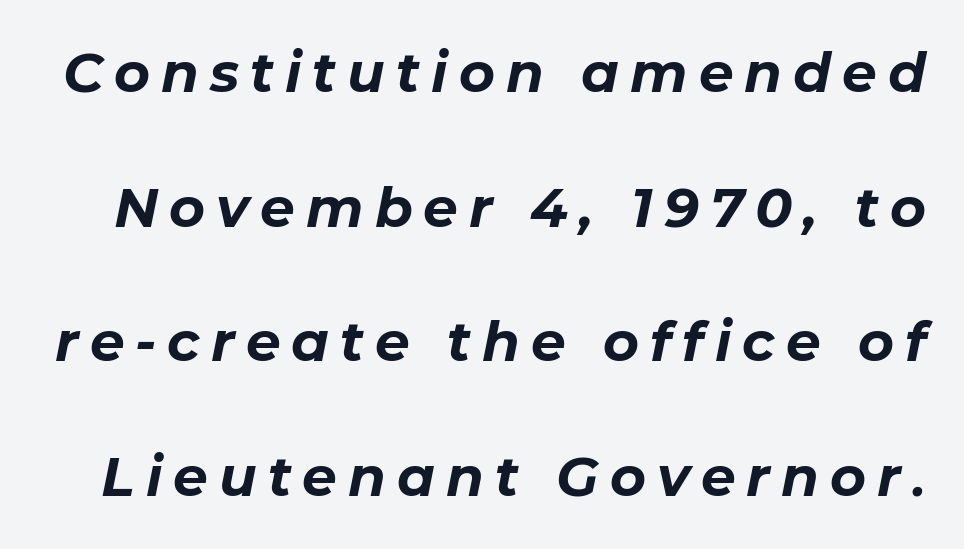
Would a proofreader flag this as italicized? Yes. How are the letters spaced? Widely, with obvious added tracking. How would I describe the line gaps? Wide and relaxed. Chunky letters — that's bold for sure. Descenders are the only things crossing below the line.
